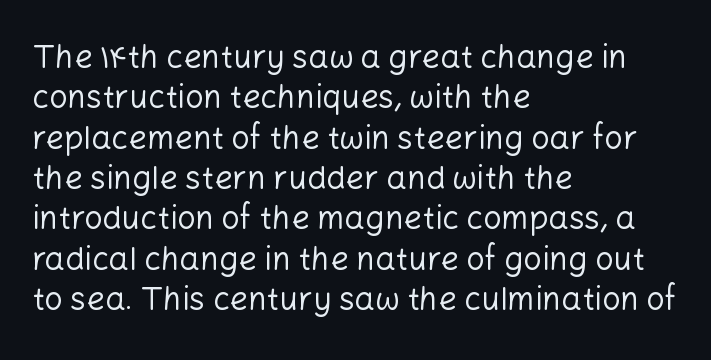
This is the regular roman posture of the typeface. Leading matches the norm, producing a regular column. Caption: multi-line text, flush left, ragged right. A typesetter would call this proportional, since set widths differ per character. Heaviness? Minimal to ordinary, like unemphasized prose.
